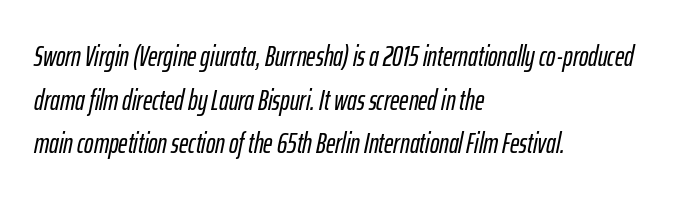
{"italic": "yes", "lean": "right", "slant_degrees": 12, "width": "condensed", "stroke_contrast": "low", "x_height": "medium", "monospaced": "no", "underline": "no", "align": "left", "line_spacing": "normal", "line_spacing_ratio": 1.56, "letter_spacing": "normal", "letter_spacing_em": 0.0, "glyph_px": 28}
